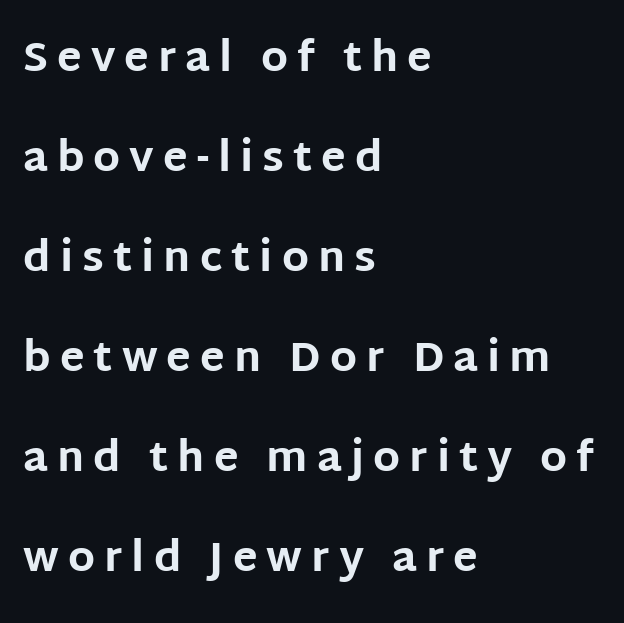
{"serif": "no", "italic": "no", "bold": "yes", "weight": "bold", "width": "normal", "stroke_contrast": "low", "x_height": "large", "monospaced": "no", "underline": "no", "align": "left", "line_spacing": "loose", "line_spacing_ratio": 2.44, "letter_spacing": "wide", "letter_spacing_em": 0.22, "glyph_px": 41}
